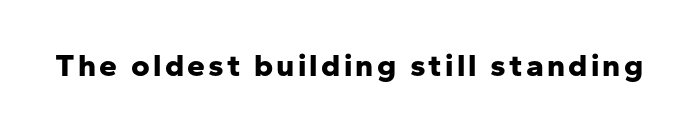
Bare-footed words on every line. Italic? Not at all — the glyphs are vertical. The rendering uses natural spacing where letterforms have individual widths. Is this a sans? Yes — the strokes have no serifs.
